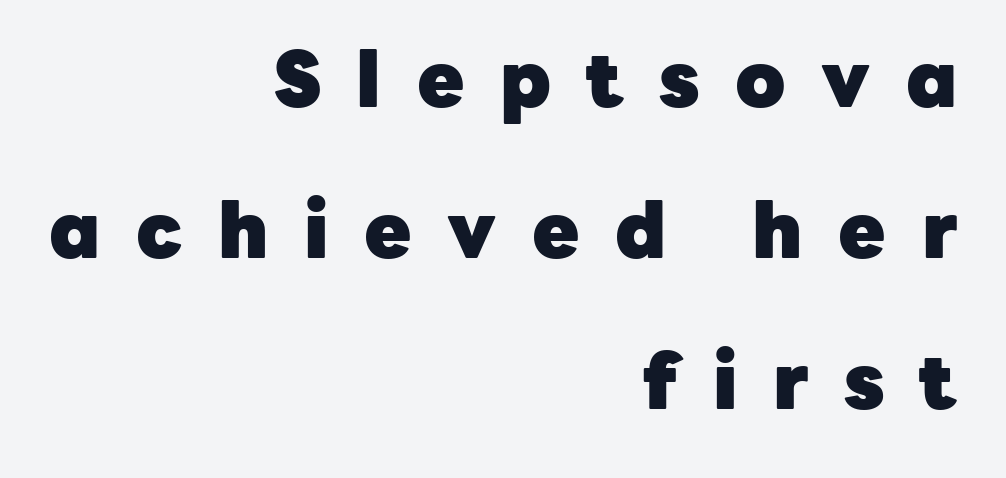
{"serif": "no", "italic": "no", "bold": "yes", "weight": "heavy", "width": "normal", "stroke_contrast": "low", "x_height": "medium", "monospaced": "no", "underline": "no", "align": "right", "line_spacing": "loose", "line_spacing_ratio": 1.96, "letter_spacing": "wide", "letter_spacing_em": 0.46, "glyph_px": 77}
